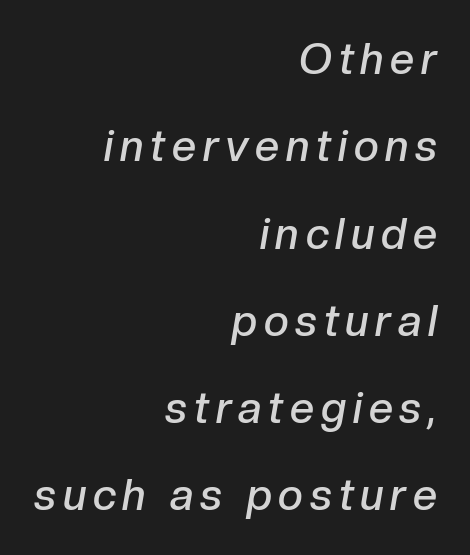
You could not count columns in this text — the font is proportionally spaced. Rows of type keep a wide berth in the vertical direction. The glyphs look as if they've been sheared to an angle. Underline: absent. Horizontal alignment here is rightward, an uncommon choice for prose.
